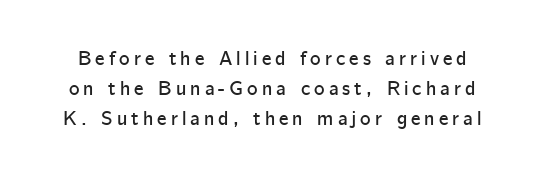
{"italic": "no", "underline": "no", "line_spacing": "normal", "line_spacing_ratio": 1.5, "letter_spacing": "wide", "letter_spacing_em": 0.2, "glyph_px": 20}
